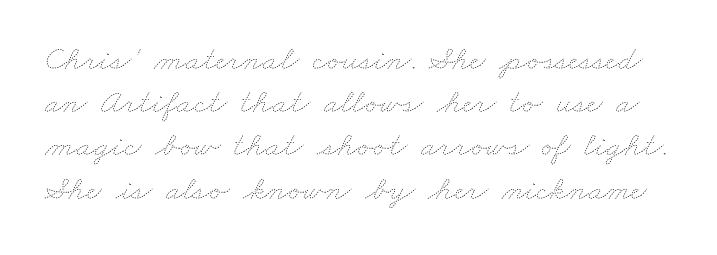
Anything drawn beneath the words? Only blank space. Reading down the column, the eye jumps a familiar distance to each next line. Weight class: somewhere from thin through regular. These lines keep a tight, regular rhythm from letter to letter. The passage shown is typed in a proportional face where columns would drift.
